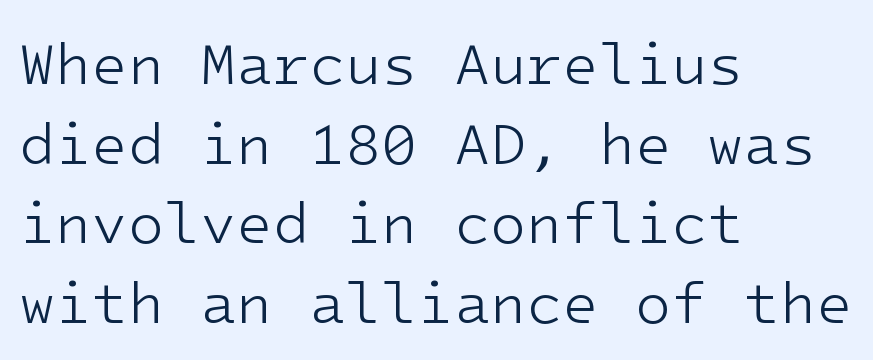
Q: Is the text bold? A: No.
Q: Is the text italic (slanted)? A: No, it is upright.
Q: Is the typeface a serif or a sans-serif typeface? A: Sans-serif.
Q: Is the text underlined? A: No.
Q: How is the paragraph aligned? A: Left-aligned.
Q: Is the spacing between letters normal or unusually wide? A: Normal.
Q: Is the spacing between lines tight, normal or loose? A: Normal.
Q: Width (condensed, normal, or wide)? A: Normal.
Q: Stroke contrast? A: Low.
Q: x-height? A: Medium.
